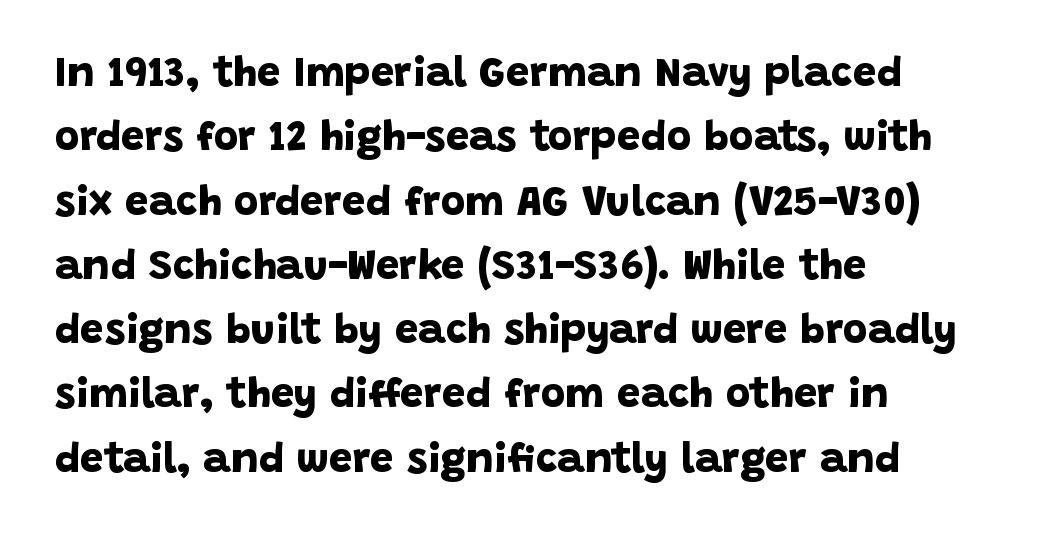
Q: Is the text bold? A: Yes.
Q: Is the typeface a serif or a sans-serif typeface? A: Sans-serif.
Q: Is the text underlined? A: No.
Q: How is the paragraph aligned? A: Left-aligned.
Q: Is the spacing between letters normal or unusually wide? A: Normal.
Q: Is the spacing between lines tight, normal or loose? A: Normal.
Q: Width (condensed, normal, or wide)? A: Normal.
Q: Stroke contrast? A: Low.
Q: x-height? A: Large.
Q: Monospaced? A: No.
